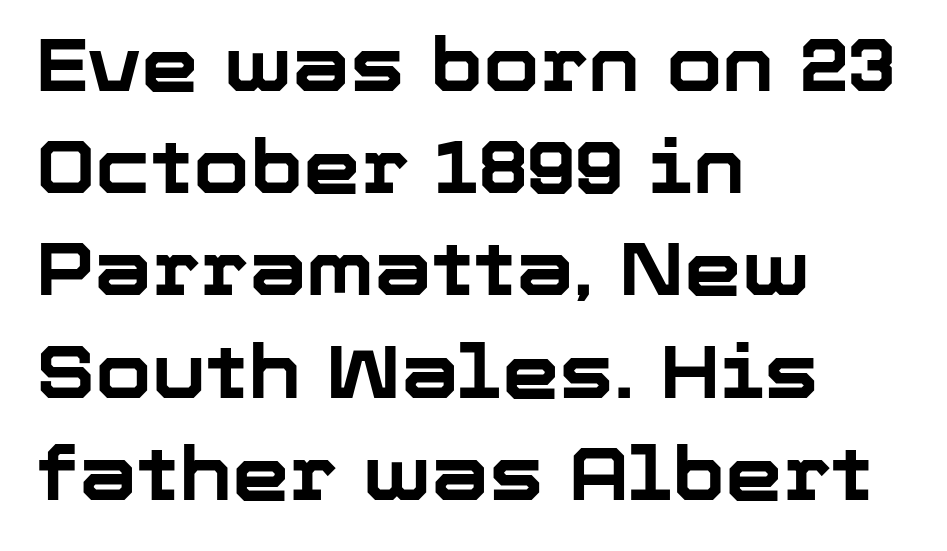
Q: Is the text bold? A: Yes.
Q: Is the text italic (slanted)? A: No, it is upright.
Q: Is the typeface a serif or a sans-serif typeface? A: Sans-serif.
Q: Is the text underlined? A: No.
Q: How is the paragraph aligned? A: Left-aligned.
Q: Is the spacing between letters normal or unusually wide? A: Normal.
Q: Is the spacing between lines tight, normal or loose? A: Normal.
Q: Width (condensed, normal, or wide)? A: Normal.
Q: Stroke contrast? A: Low.
Q: x-height? A: Medium.
Q: Monospaced? A: No.
